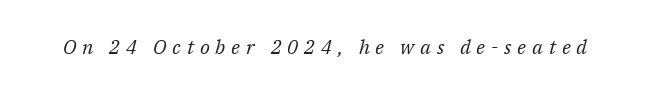
{"italic": "yes", "lean": "right", "slant_degrees": 14, "bold": "no", "underline": "no", "letter_spacing": "wide", "letter_spacing_em": 0.29, "glyph_px": 20}
